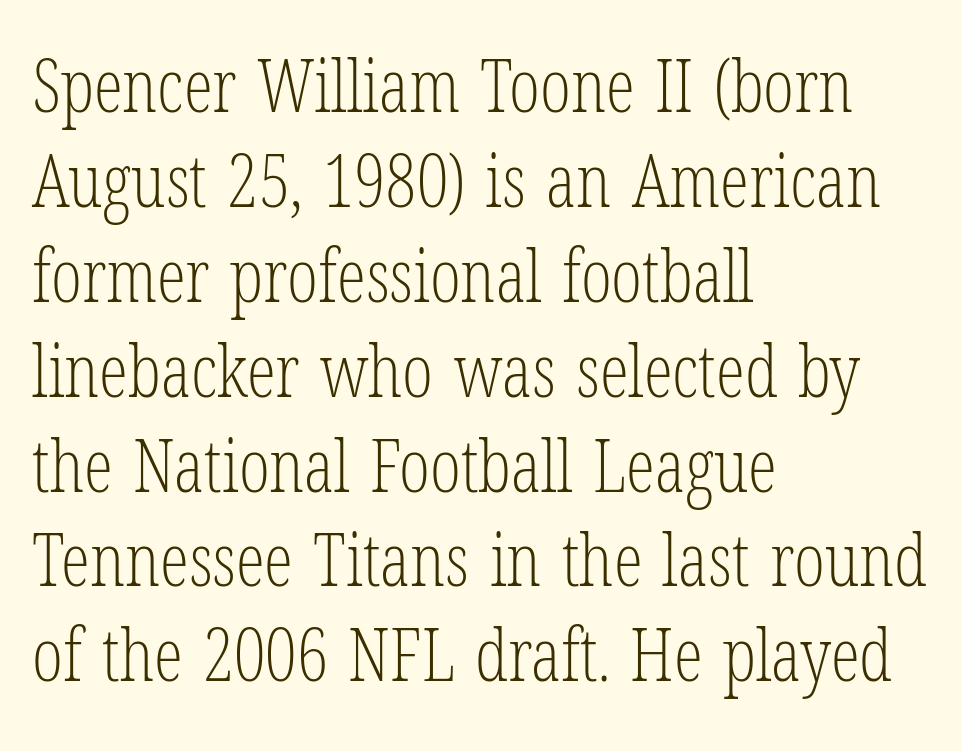
The image shows 73 px light, condensed serif type, upright; set left-aligned, normal line spacing (1.3x), normal letter spacing, not underlined; low stroke contrast and a medium x-height.
